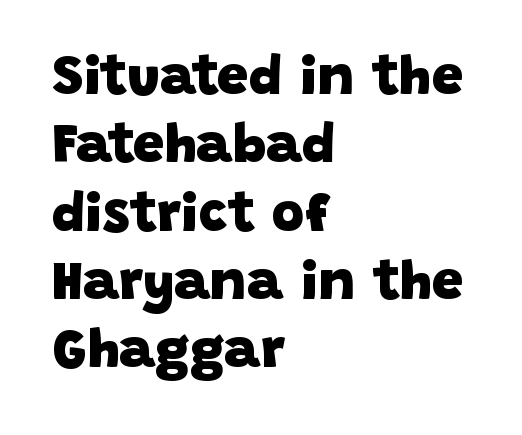
Q: Is the text bold? A: Yes.
Q: Is the typeface a serif or a sans-serif typeface? A: Sans-serif.
Q: Is the text underlined? A: No.
Q: How is the paragraph aligned? A: Left-aligned.
Q: Is the spacing between letters normal or unusually wide? A: Normal.
Q: Width (condensed, normal, or wide)? A: Normal.
Q: Stroke contrast? A: Low.
Q: x-height? A: Large.
Q: Monospaced? A: No.
